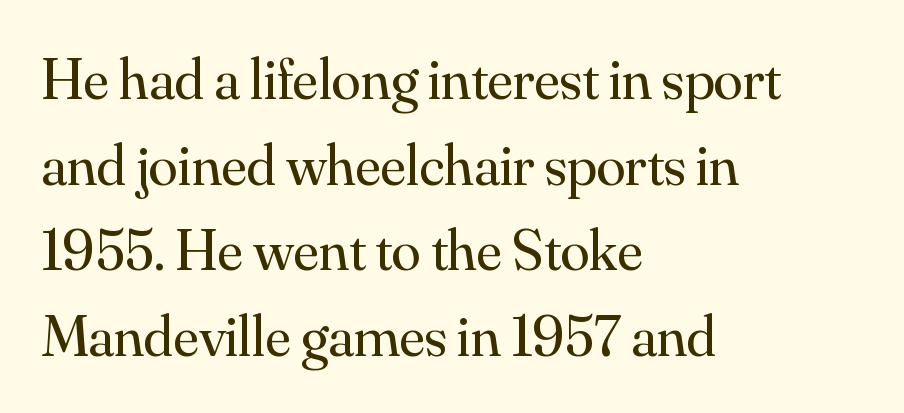
Each new line begins a customary step beneath the previous one. Stems and bowls with no extra thickness — not bold. This sample has the flowing, uneven cadence of proportional lettering. The ragged edge is on the right, which tells us the setting is flush left. Clear beneath every line of the passage. These lines keep a tight, regular rhythm from letter to letter.
